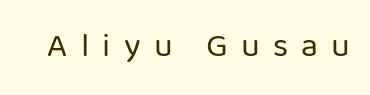
Nobody drew a line under any word here. The passage shown is typeset with a sans-serif family. You could only call the tracking loose — the letters float apart. Is this a fixed-width face? No — the glyphs have proportional, varying widths.
